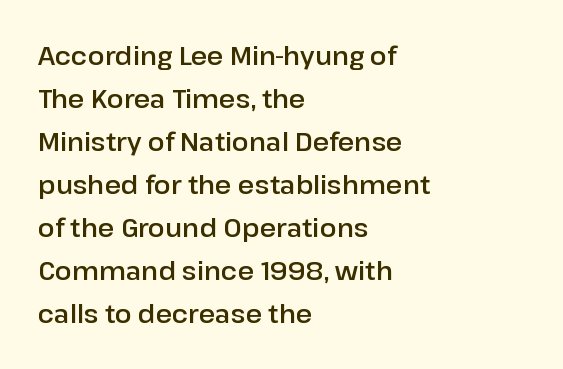
The image shows 25 px text type, upright; set left-aligned, line spacing 1.72x, normal letter spacing, not underlined.
